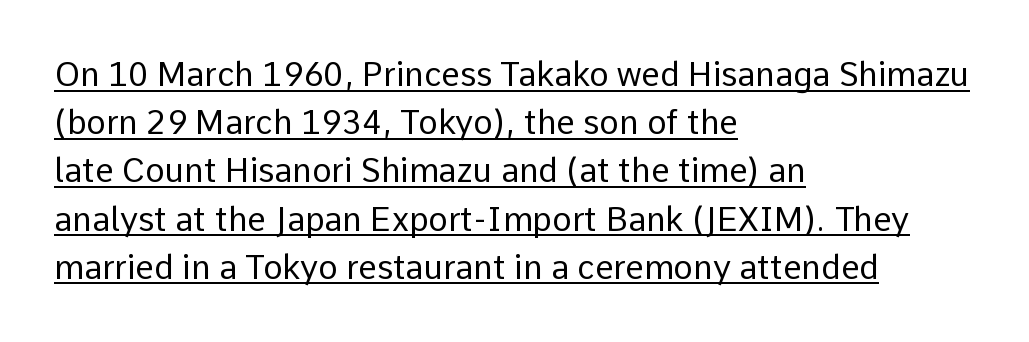
The image shows 33 px regular-weight sans-serif type, upright; set left-aligned, normal line spacing (1.46x), normal letter spacing, underlined; low stroke contrast and a medium x-height.
